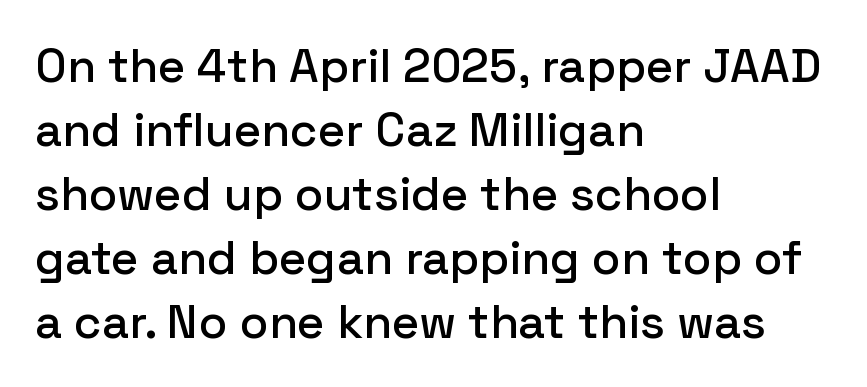
The image shows 47 px sans-serif type, upright; set left-aligned, normal line spacing (1.36x), normal letter spacing, not underlined; low stroke contrast and a medium x-height.
